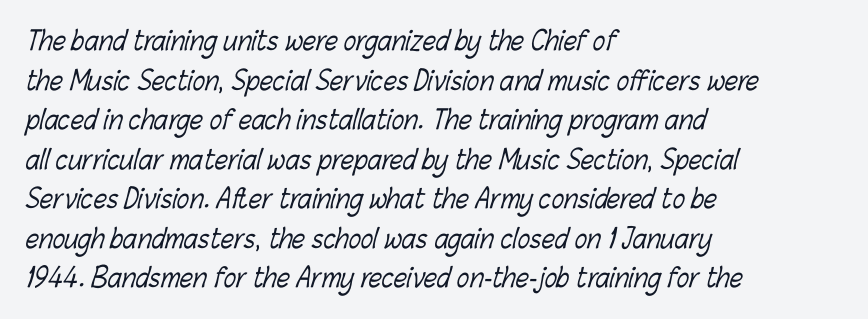
{"bold": "no", "underline": "no", "align": "left", "line_spacing": "normal", "line_spacing_ratio": 1.52, "letter_spacing": "normal", "letter_spacing_em": 0.0, "glyph_px": 26}
